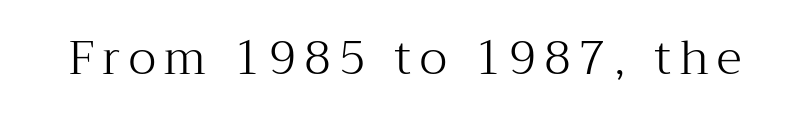
Varying glyph widths throughout — classic text-font behaviour. Heft: none added — not bold. Rule under the text: the space is simply empty. What kind of face is this? One with serifs. Every character sits straight up, as roman type does.
